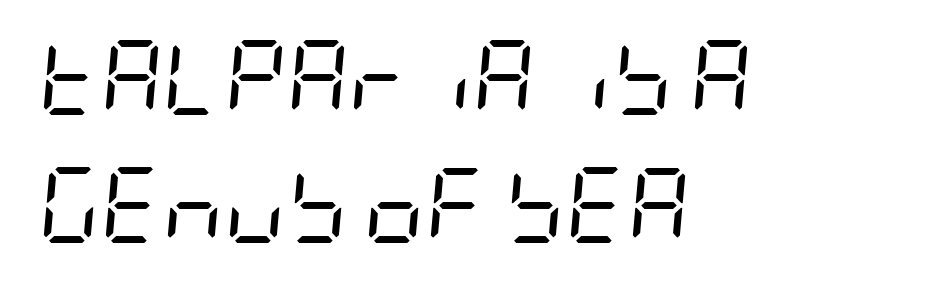
The image shows 76 px regular-weight, condensed type, italic (leaning right); set left-aligned, normal line spacing (1.69x), normal letter spacing, not underlined; low stroke contrast and a large x-height.
